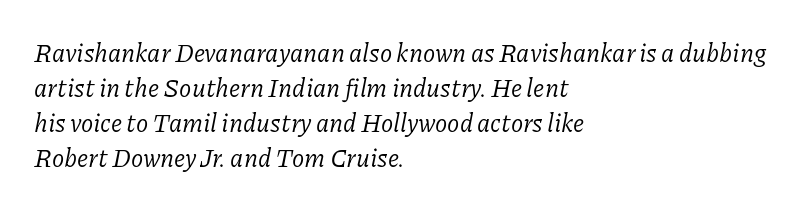
Q: Is the text bold? A: No.
Q: Is the text italic (slanted)? A: Yes, it leans right by about 11 degrees.
Q: Is the text underlined? A: No.
Q: How is the paragraph aligned? A: Left-aligned.
Q: Is the spacing between letters normal or unusually wide? A: Normal.
Q: Is the spacing between lines tight, normal or loose? A: Normal.
